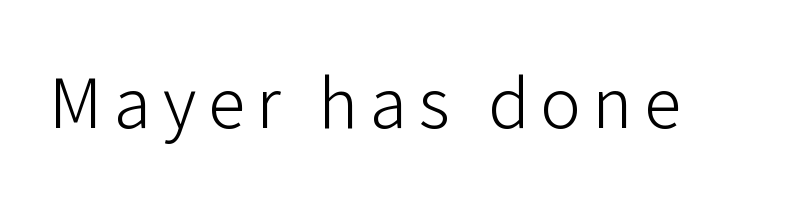
Q: Is the text bold? A: No.
Q: Is the text italic (slanted)? A: No, it is upright.
Q: Is the typeface a serif or a sans-serif typeface? A: Sans-serif.
Q: Is the text underlined? A: No.
Q: Width (condensed, normal, or wide)? A: Normal.
Q: Stroke contrast? A: Low.
Q: x-height? A: Medium.
Q: Monospaced? A: No.
